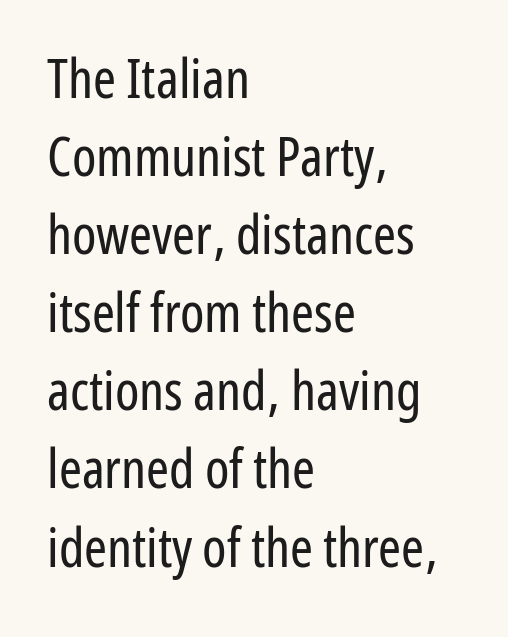
The image shows 55 px regular-weight, condensed sans-serif type, upright; set left-aligned, normal line spacing (1.42x), normal letter spacing, not underlined; low stroke contrast and a medium x-height.
